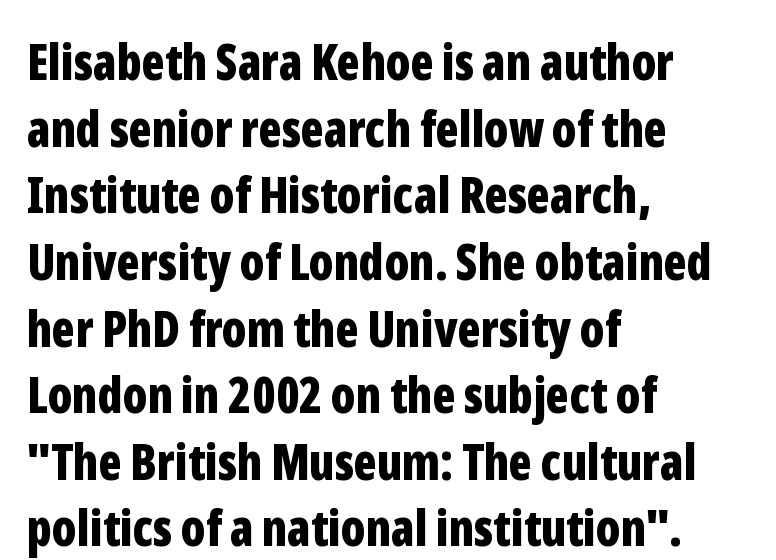
Q: Is the text bold? A: Yes.
Q: Is the text italic (slanted)? A: No, it is upright.
Q: Is the typeface a serif or a sans-serif typeface? A: Sans-serif.
Q: Is the text underlined? A: No.
Q: How is the paragraph aligned? A: Left-aligned.
Q: Is the spacing between letters normal or unusually wide? A: Normal.
Q: Is the spacing between lines tight, normal or loose? A: Normal.
Q: Width (condensed, normal, or wide)? A: Condensed.
Q: Stroke contrast? A: Low.
Q: x-height? A: Medium.
Q: Monospaced? A: No.
